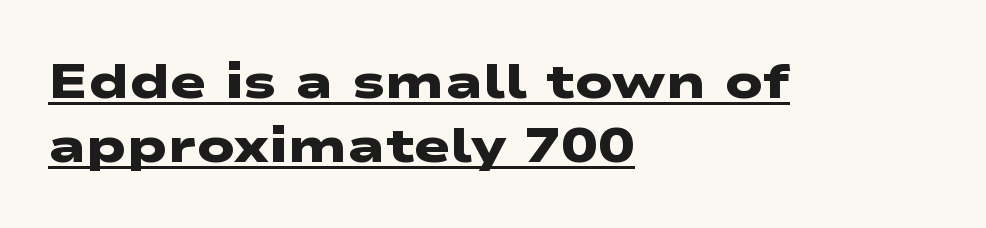
The image shows 49 px heavy, wide sans-serif type; set left-aligned, normal line spacing (1.3x), normal letter spacing, underlined; low stroke contrast and a medium x-height.
